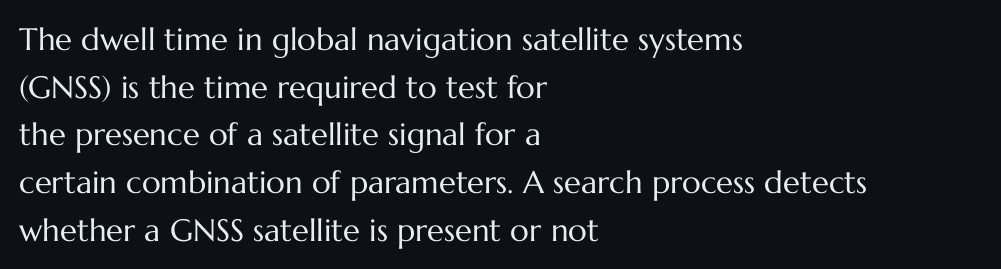
Q: Is the text bold? A: No.
Q: Is the text italic (slanted)? A: No, it is upright.
Q: Is the text underlined? A: No.
Q: How is the paragraph aligned? A: Left-aligned.
Q: Is the spacing between letters normal or unusually wide? A: Normal.
Q: Is the spacing between lines tight, normal or loose? A: Normal.
Q: Width (condensed, normal, or wide)? A: Normal.
Q: Stroke contrast? A: Medium.
Q: x-height? A: Medium.
Q: Monospaced? A: No.
